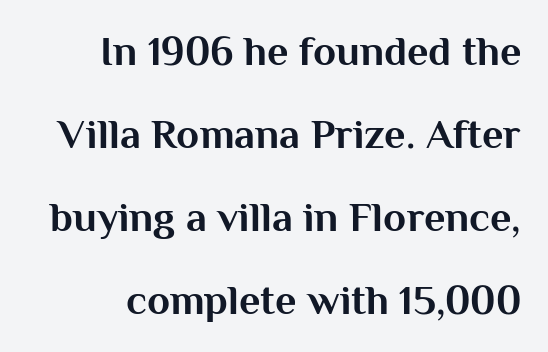
The space beneath each line is pristine and unruled. Look at the bottom of the vertical strokes: they stop flat, with no serifs. Typesetter's note: full bold, strokes at maximum text heaviness. Is this a fixed-width face? No — the glyphs have proportional, varying widths.
